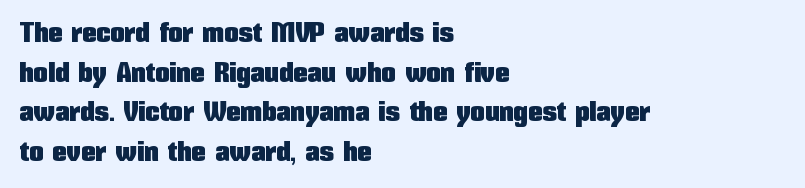
The image shows 29 px condensed sans-serif type, upright; set left-aligned, normal line spacing (1.37x), normal letter spacing, not underlined; low stroke contrast and a medium x-height.
